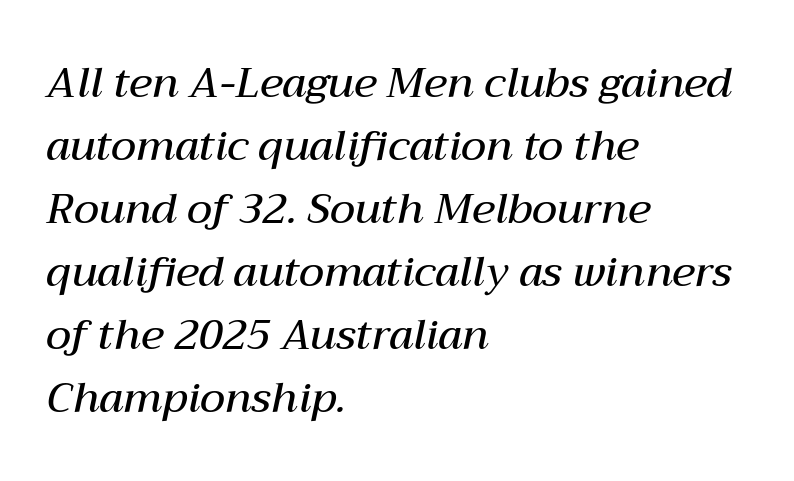
The image shows 42 px semibold type, italic (leaning right); set left-aligned, normal line spacing (1.5x), normal letter spacing, not underlined; medium stroke contrast and a medium x-height.
